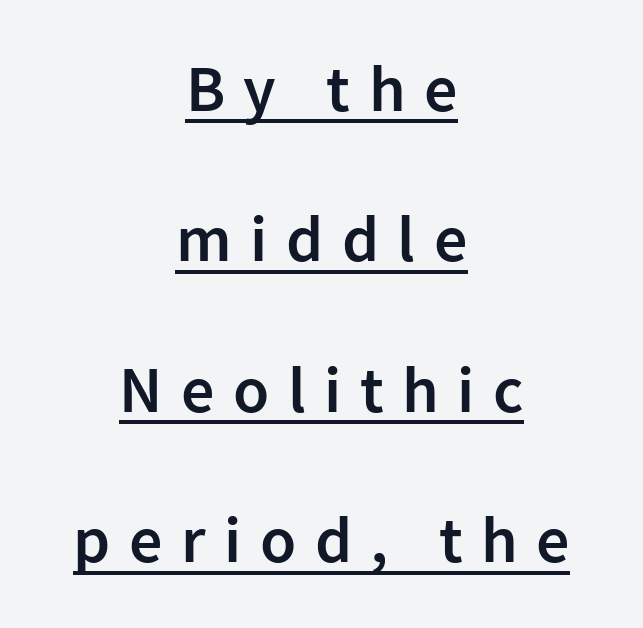
Q: Is the text bold? A: Semi-bold.
Q: Is the text italic (slanted)? A: No, it is upright.
Q: Is the typeface a serif or a sans-serif typeface? A: Sans-serif.
Q: Is the text underlined? A: Yes.
Q: How is the paragraph aligned? A: Centered.
Q: Is the spacing between letters normal or unusually wide? A: Unusually wide.
Q: Is the spacing between lines tight, normal or loose? A: Loose.
Q: Width (condensed, normal, or wide)? A: Normal.
Q: Stroke contrast? A: Low.
Q: x-height? A: Medium.
Q: Monospaced? A: No.
